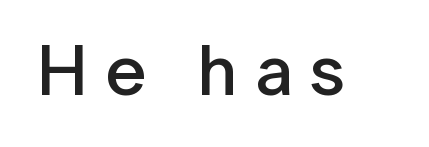
Q: Is the text bold? A: Semi-bold.
Q: Is the text italic (slanted)? A: No, it is upright.
Q: Is the typeface a serif or a sans-serif typeface? A: Sans-serif.
Q: Is the text underlined? A: No.
Q: Is the spacing between letters normal or unusually wide? A: Unusually wide.
Q: Width (condensed, normal, or wide)? A: Normal.
Q: Stroke contrast? A: Low.
Q: x-height? A: Medium.
Q: Monospaced? A: No.
